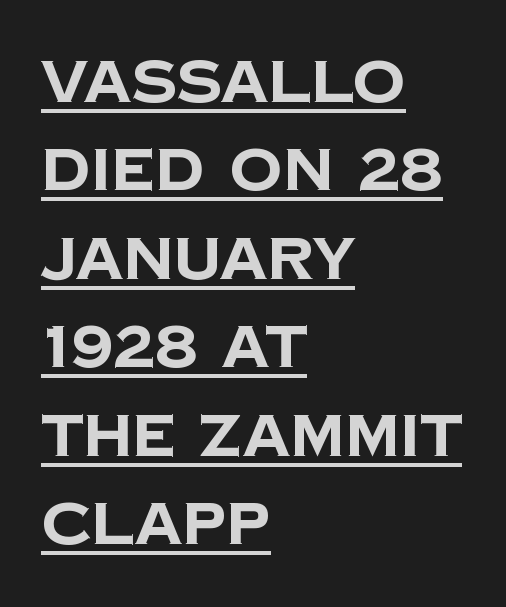
{"serif": "no", "bold": "yes", "weight": "bold", "width": "normal", "stroke_contrast": "low", "x_height": "large", "monospaced": "no", "underline": "yes", "align": "left", "line_spacing": "normal", "line_spacing_ratio": 1.5, "letter_spacing": "normal", "letter_spacing_em": 0.0, "glyph_px": 59}
